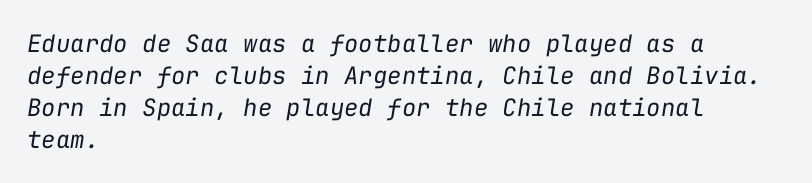
You could call the tracking neutral — neither tight nor loose. A quiet, ordinary-to-light weight characterises the typeface. The space between consecutive lines is moderate. Anything drawn beneath the words? Only blank space. Posture: slanted. This sample is left-justified, so line endings fall wherever the words run out.
